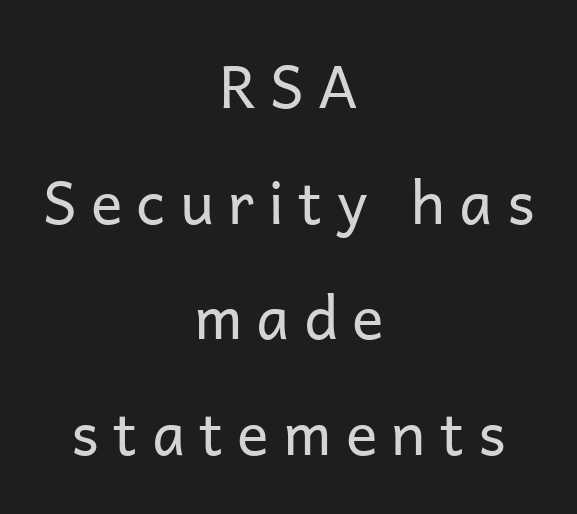
Q: Is the text bold? A: No.
Q: Is the text italic (slanted)? A: No, it is upright.
Q: Is the typeface a serif or a sans-serif typeface? A: Sans-serif.
Q: Is the text underlined? A: No.
Q: How is the paragraph aligned? A: Centered.
Q: Is the spacing between letters normal or unusually wide? A: Unusually wide.
Q: Is the spacing between lines tight, normal or loose? A: Loose.
Q: Width (condensed, normal, or wide)? A: Normal.
Q: Stroke contrast? A: Low.
Q: x-height? A: Medium.
Q: Monospaced? A: No.
